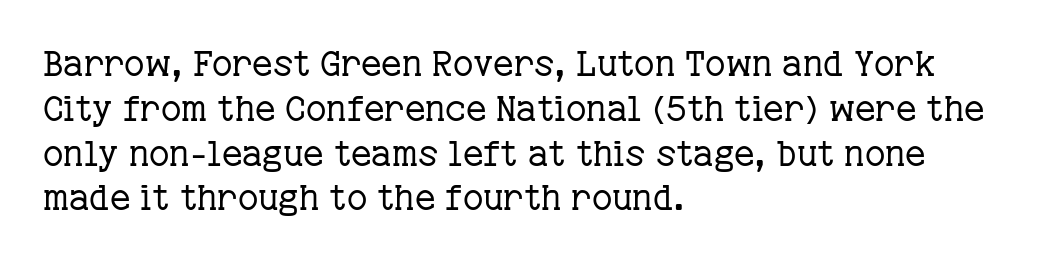
This sample is left-justified, so line endings fall wherever the words run out. The face used here is rendered with its standard letterfit. The passage shown stacks its lines at a standard gap. The rendering uses natural spacing where letterforms have individual widths. Check where the strokes stop: tiny serifs finish them off.
